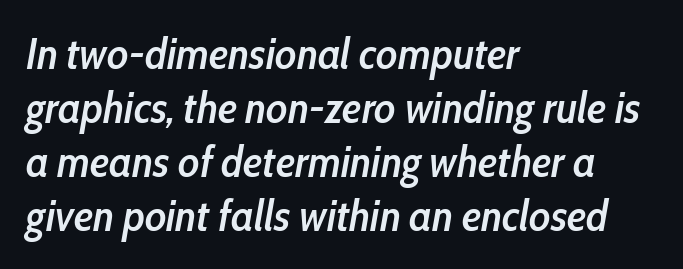
The image shows 44 px semibold, condensed type, italic (leaning right); set left-aligned, line spacing 1.23x, normal letter spacing, not underlined; low stroke contrast and a medium x-height.
